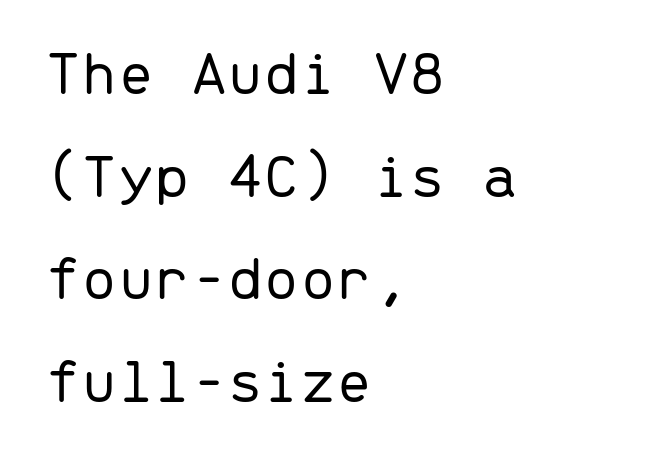
{"serif": "no", "italic": "no", "bold": "no", "weight": "light", "width": "normal", "stroke_contrast": "low", "x_height": "medium", "monospaced": "yes", "underline": "no", "align": "left", "line_spacing": "normal", "line_spacing_ratio": 1.58, "letter_spacing": "normal", "letter_spacing_em": 0.0, "glyph_px": 65}
